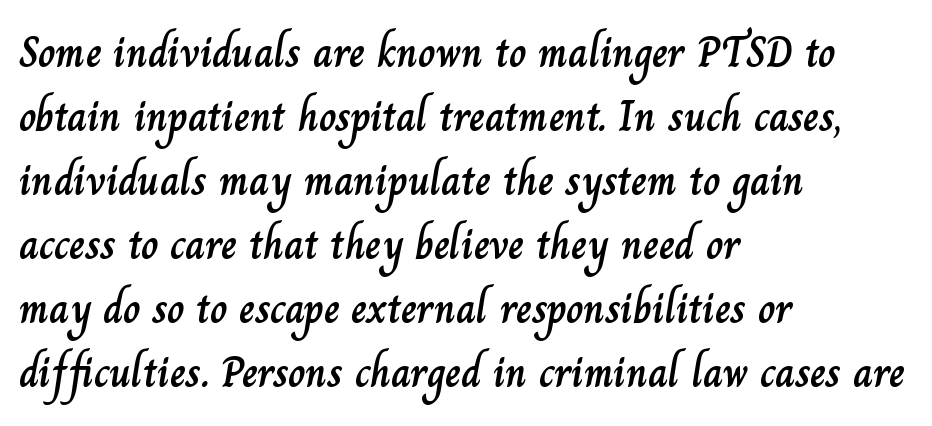
Q: Is the text italic (slanted)? A: Yes.
Q: Is the text underlined? A: No.
Q: How is the paragraph aligned? A: Left-aligned.
Q: Is the spacing between letters normal or unusually wide? A: Normal.
Q: Is the spacing between lines tight, normal or loose? A: Normal.
Q: Width (condensed, normal, or wide)? A: Normal.
Q: Stroke contrast? A: Low.
Q: x-height? A: Small.
Q: Monospaced? A: No.
